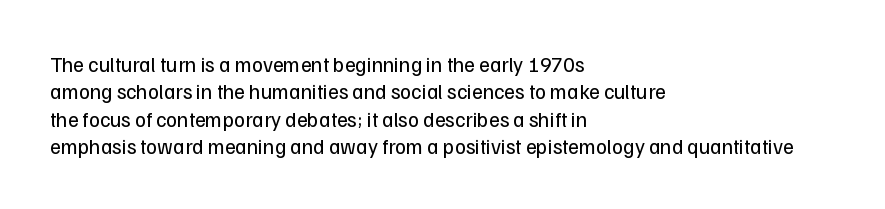
Reading down the block, your eye returns to a fixed left position each line. The weight tops out at a normal text grade. Interline gaps are of average width in this sample. The letters sit at their default tracking, neither squeezed nor spread.
